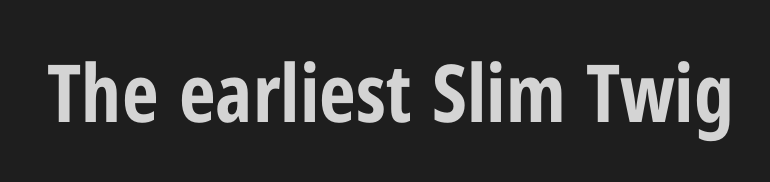
Beneath every word, the page is bare. Varying glyph widths throughout — classic text-font behaviour. Notice how the stems are strictly vertical — no italics here. The typesetting leans heavy: a genuine bold.
